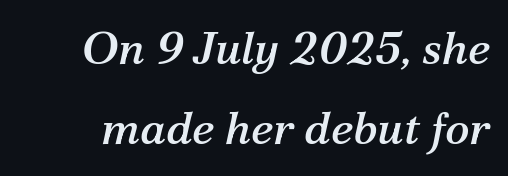
{"serif": "yes", "italic": "yes", "lean": "right", "slant_degrees": 12, "width": "normal", "stroke_contrast": "medium", "x_height": "medium", "monospaced": "no", "underline": "no", "line_spacing_ratio": 1.73, "letter_spacing": "normal", "letter_spacing_em": 0.0, "glyph_px": 46}
